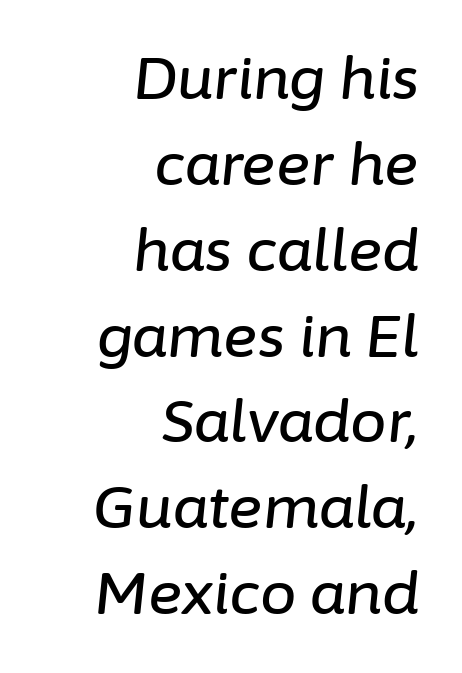
{"italic": "yes", "lean": "right", "slant_degrees": 6, "width": "normal", "stroke_contrast": "low", "x_height": "medium", "monospaced": "no", "underline": "no", "align": "right", "line_spacing": "normal", "line_spacing_ratio": 1.48, "letter_spacing": "normal", "letter_spacing_em": 0.0, "glyph_px": 58}
